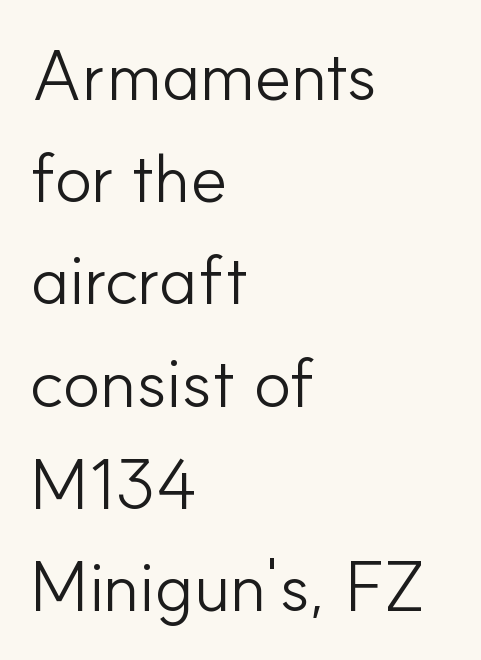
{"serif": "no", "italic": "no", "bold": "no", "weight": "light", "width": "normal", "stroke_contrast": "low", "x_height": "small", "monospaced": "no", "underline": "no", "align": "left", "line_spacing": "normal", "line_spacing_ratio": 1.46, "letter_spacing": "normal", "letter_spacing_em": 0.0, "glyph_px": 70}
